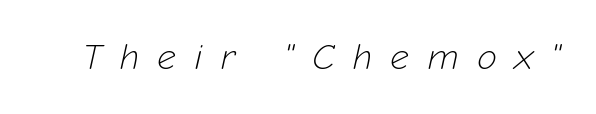
Q: Is the text bold? A: No.
Q: Is the text italic (slanted)? A: Yes, it leans right by about 12 degrees.
Q: Is the text underlined? A: No.
Q: Is the spacing between letters normal or unusually wide? A: Unusually wide.
Q: Width (condensed, normal, or wide)? A: Normal.
Q: Stroke contrast? A: Low.
Q: x-height? A: Medium.
Q: Monospaced? A: No.
